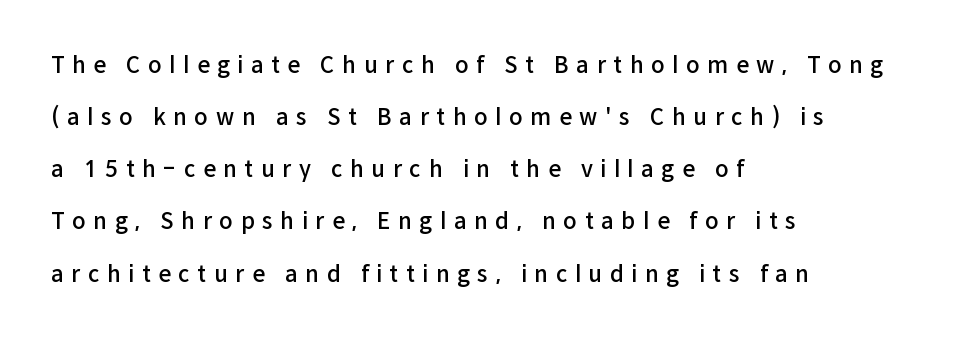
{"italic": "no", "bold": "semi", "underline": "no", "align": "left", "line_spacing": "loose", "line_spacing_ratio": 2.37, "letter_spacing": "wide", "letter_spacing_em": 0.35, "glyph_px": 22}
